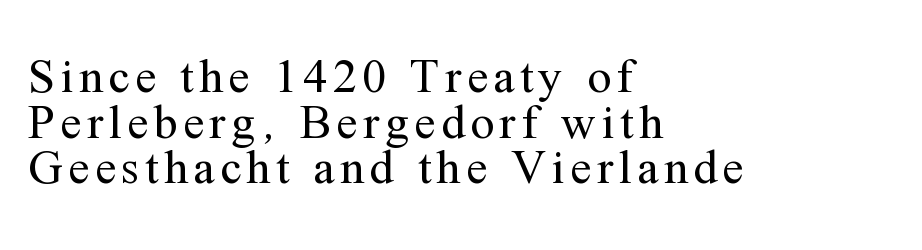
{"serif": "yes", "italic": "no", "bold": "no", "weight": "regular", "width": "normal", "stroke_contrast": "medium", "x_height": "medium", "monospaced": "no", "underline": "no", "align": "left", "line_spacing": "tight", "line_spacing_ratio": 0.95, "glyph_px": 48}
